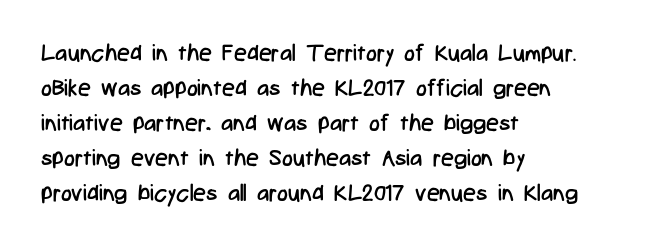
Q: Is the text bold? A: No.
Q: Is the text italic (slanted)? A: No, it is upright.
Q: Is the text underlined? A: No.
Q: How is the paragraph aligned? A: Left-aligned.
Q: Is the spacing between letters normal or unusually wide? A: Normal.
Q: Is the spacing between lines tight, normal or loose? A: Normal.
